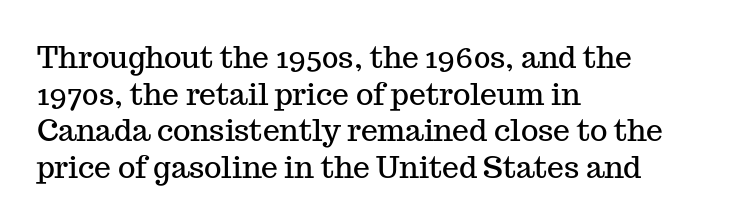
Q: Is the text italic (slanted)? A: No, it is upright.
Q: Is the typeface a serif or a sans-serif typeface? A: Serif.
Q: Is the text underlined? A: No.
Q: How is the paragraph aligned? A: Left-aligned.
Q: Is the spacing between letters normal or unusually wide? A: Normal.
Q: Width (condensed, normal, or wide)? A: Normal.
Q: Stroke contrast? A: Medium.
Q: x-height? A: Medium.
Q: Monospaced? A: No.
